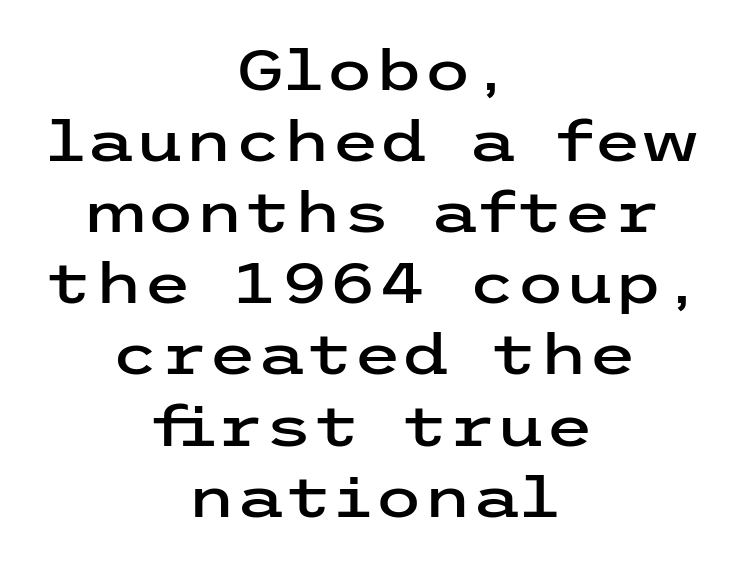
Q: Is the text italic (slanted)? A: No, it is upright.
Q: Is the typeface a serif or a sans-serif typeface? A: Sans-serif.
Q: Is the text underlined? A: No.
Q: How is the paragraph aligned? A: Centered.
Q: Is the spacing between letters normal or unusually wide? A: Normal.
Q: Is the spacing between lines tight, normal or loose? A: Normal.
Q: Width (condensed, normal, or wide)? A: Wide.
Q: Stroke contrast? A: Low.
Q: x-height? A: Medium.
